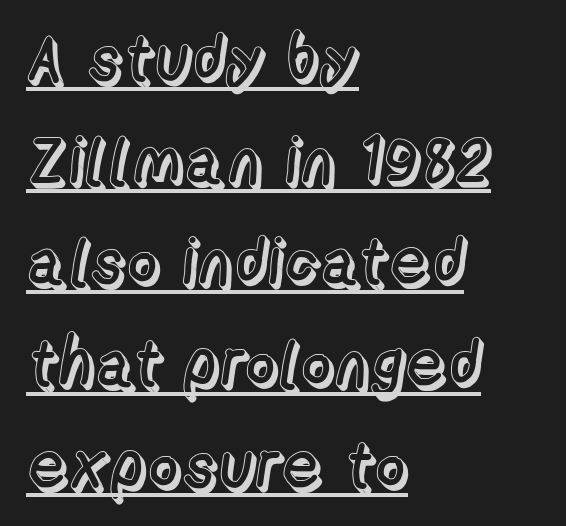
Q: Is the text italic (slanted)? A: Yes.
Q: Is the text underlined? A: Yes.
Q: How is the paragraph aligned? A: Left-aligned.
Q: Is the spacing between letters normal or unusually wide? A: Normal.
Q: Is the spacing between lines tight, normal or loose? A: Normal.
Q: Width (condensed, normal, or wide)? A: Normal.
Q: x-height? A: Medium.
Q: Monospaced? A: No.
